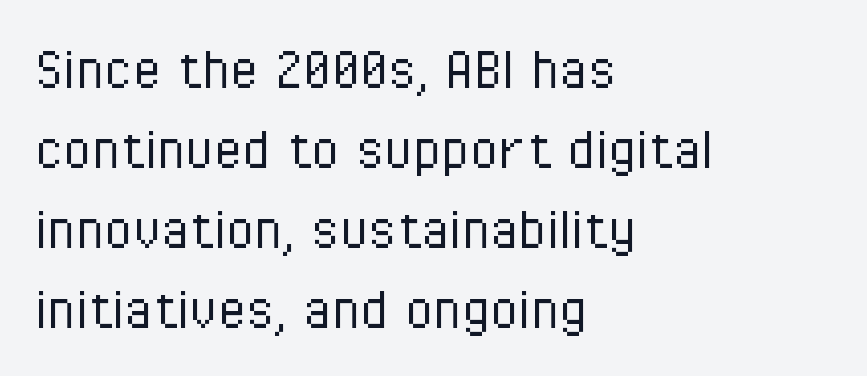
Q: Is the text bold? A: No.
Q: Is the text italic (slanted)? A: No, it is upright.
Q: Is the typeface a serif or a sans-serif typeface? A: Sans-serif.
Q: Is the text underlined? A: No.
Q: How is the paragraph aligned? A: Left-aligned.
Q: Is the spacing between letters normal or unusually wide? A: Normal.
Q: Width (condensed, normal, or wide)? A: Condensed.
Q: Stroke contrast? A: Low.
Q: x-height? A: Medium.
Q: Monospaced? A: No.
